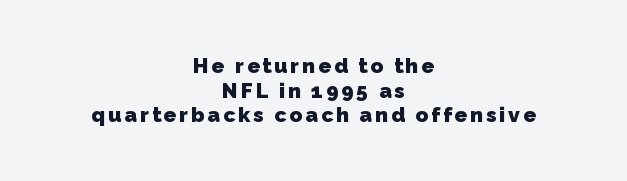
{"bold": "yes", "underline": "no", "align": "center", "line_spacing_ratio": 1.17, "glyph_px": 21}
